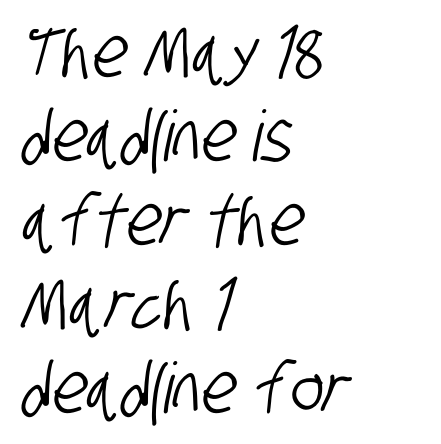
The image shows 70 px condensed sans-serif type; set left-aligned, line spacing 1.2x, normal letter spacing, not underlined; low stroke contrast and a large x-height.
